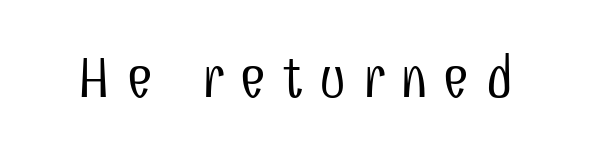
Q: Is the text bold? A: No.
Q: Is the text italic (slanted)? A: No, it is upright.
Q: Is the typeface a serif or a sans-serif typeface? A: Sans-serif.
Q: Is the text underlined? A: No.
Q: Is the spacing between letters normal or unusually wide? A: Unusually wide.
Q: Width (condensed, normal, or wide)? A: Condensed.
Q: Stroke contrast? A: Low.
Q: x-height? A: Medium.
Q: Monospaced? A: No.
